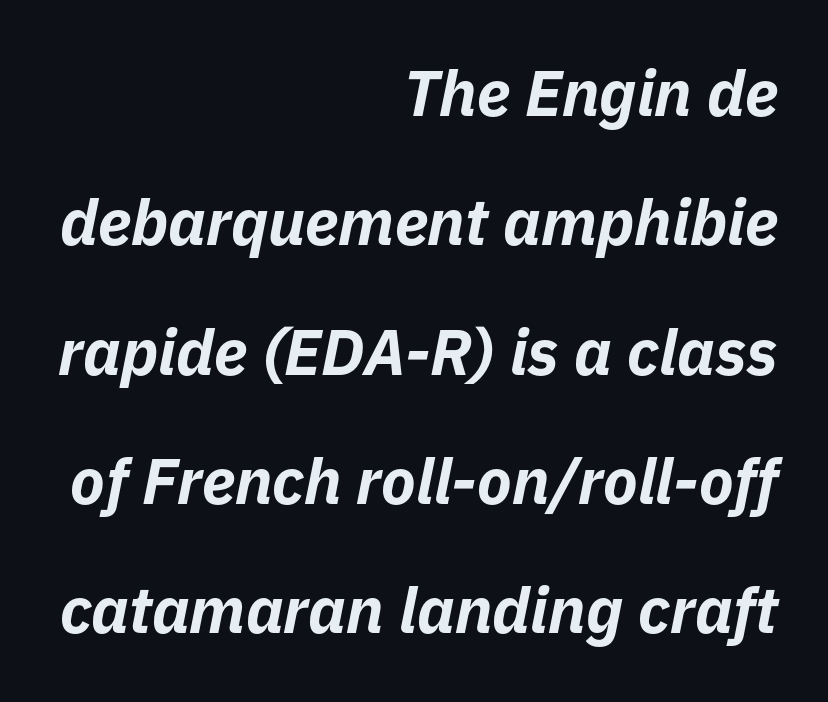
The image shows 64 px bold type, italic (leaning right); set right-aligned, loose line spacing (2.02x), normal letter spacing, not underlined; low stroke contrast and a medium x-height.
